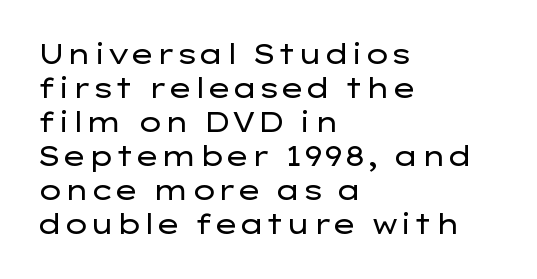
Vertically, the passage feels balanced, rows spaced as you'd expect. The strip under each line holds only bare page. Weight: in the light-to-regular range. Glyph-to-glyph distance matches everyday printed text.
